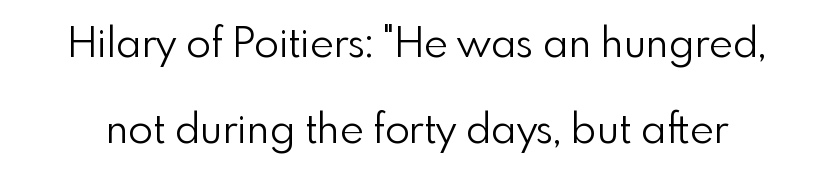
The image shows 41 px light sans-serif type, upright; set loose line spacing (2.1x), normal letter spacing, not underlined; a small x-height.
